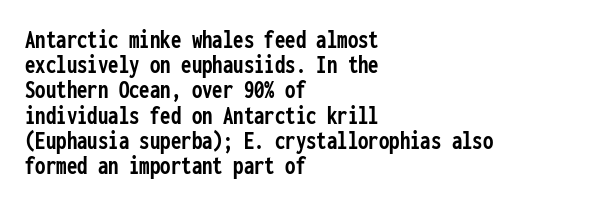
The image shows 26 px bold type, upright; set left-aligned, tight line spacing (0.97x), normal letter spacing, not underlined.
